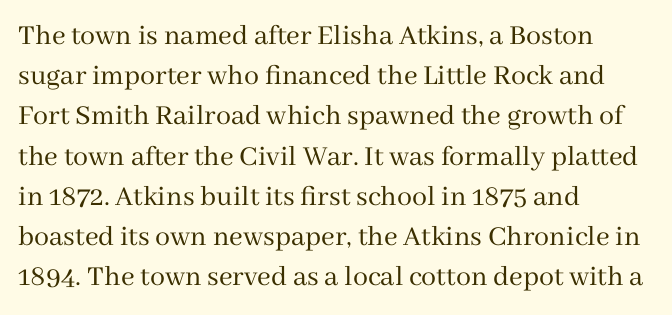
Words float on clear page, feet unadorned. A roman cut, with each character standing at attention. The typesetter chose a ragged-right arrangement here. Evenly set lines give the paragraph a standard silhouette.
